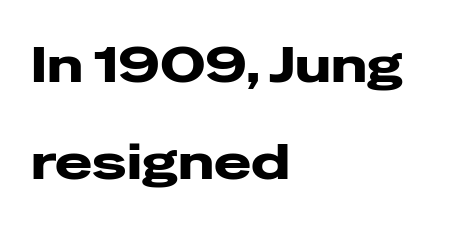
{"serif": "no", "italic": "no", "width": "wide", "stroke_contrast": "low", "x_height": "medium", "monospaced": "no", "underline": "no", "align": "left", "line_spacing": "loose", "line_spacing_ratio": 1.94, "letter_spacing": "normal", "letter_spacing_em": 0.0, "glyph_px": 50}
